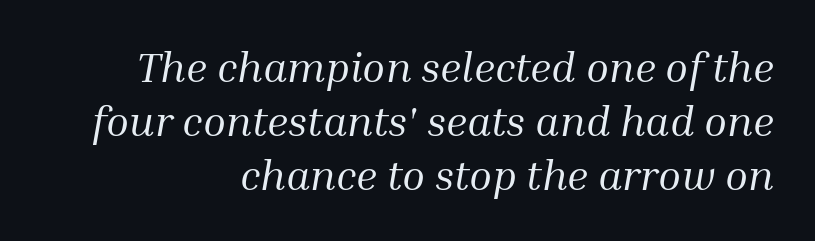
The image shows 42 px regular-weight serif type, italic (leaning right); set right-aligned, normal line spacing (1.28x), normal letter spacing, not underlined; medium stroke contrast and a medium x-height.
